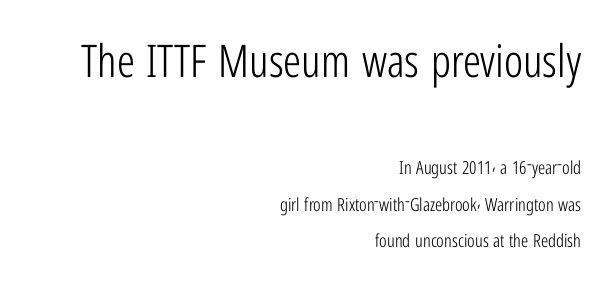
{"serif": "no", "italic": "no", "bold": "no", "weight": "light", "width": "condensed", "stroke_contrast": "low", "x_height": "medium", "monospaced": "no", "underline": "no", "align": "right", "line_spacing": "loose", "line_spacing_ratio": 2.01, "letter_spacing": "normal", "letter_spacing_em": 0.0, "larger_block": "first", "size_ratio": 2.5, "glyph_px": 45}
